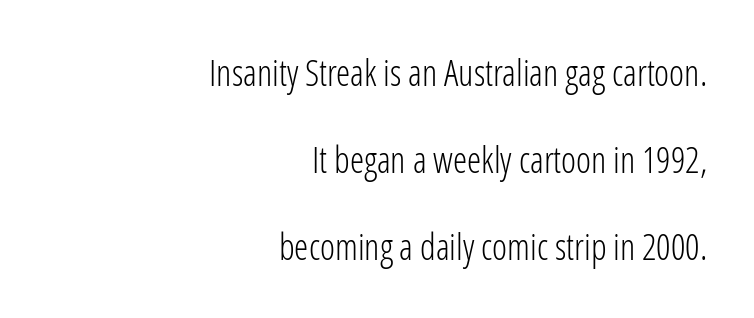
Q: Is the text bold? A: No.
Q: Is the text italic (slanted)? A: No, it is upright.
Q: Is the typeface a serif or a sans-serif typeface? A: Sans-serif.
Q: Is the text underlined? A: No.
Q: How is the paragraph aligned? A: Right-aligned.
Q: Is the spacing between letters normal or unusually wide? A: Normal.
Q: Is the spacing between lines tight, normal or loose? A: Loose.
Q: Width (condensed, normal, or wide)? A: Condensed.
Q: Stroke contrast? A: Low.
Q: x-height? A: Medium.
Q: Monospaced? A: No.
